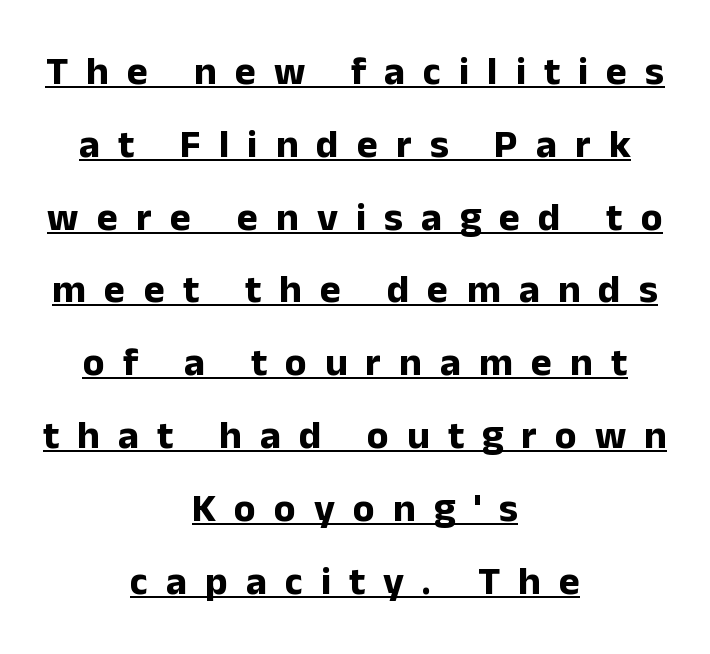
Q: Is the text bold? A: Yes.
Q: Is the text italic (slanted)? A: No, it is upright.
Q: Is the typeface a serif or a sans-serif typeface? A: Sans-serif.
Q: Is the text underlined? A: Yes.
Q: How is the paragraph aligned? A: Centered.
Q: Is the spacing between letters normal or unusually wide? A: Unusually wide.
Q: Width (condensed, normal, or wide)? A: Normal.
Q: Stroke contrast? A: Low.
Q: x-height? A: Medium.
Q: Monospaced? A: No.
